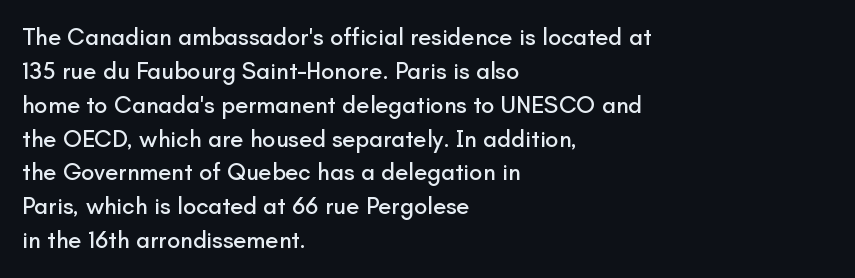
{"italic": "no", "underline": "no", "align": "left", "line_spacing": "normal", "line_spacing_ratio": 1.41, "letter_spacing": "normal", "letter_spacing_em": 0.0, "glyph_px": 24}
